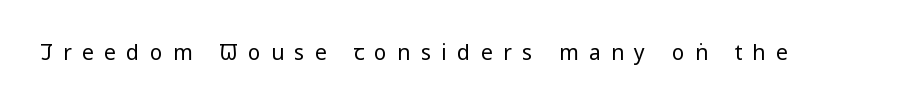
The image shows 21 px text type, upright; set unusually wide letter spacing (+0.5 em), not underlined.
